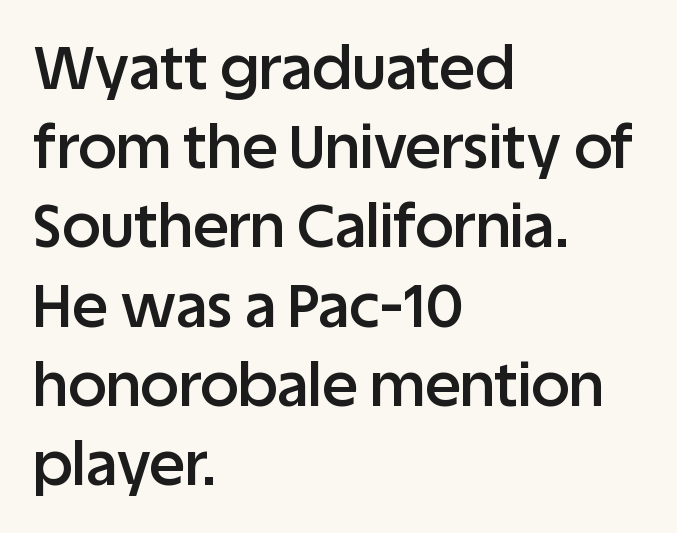
Horizontal bands of white between lines are of average thickness. Compared with a centered layout, this one pins lines to the left instead. Note: no serifs on the glyphs. Spacing between characters is what you'd get straight out of the box. Spacing verdict: proportional, widths tailored to each character. Emphasis by weight is partial: semibold.
